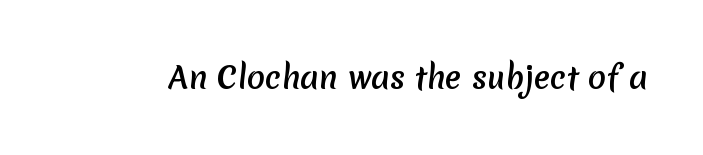
Q: Is the text bold? A: Yes.
Q: Is the typeface a serif or a sans-serif typeface? A: Sans-serif.
Q: Is the text underlined? A: No.
Q: Is the spacing between letters normal or unusually wide? A: Normal.
Q: Width (condensed, normal, or wide)? A: Normal.
Q: Stroke contrast? A: Low.
Q: x-height? A: Medium.
Q: Monospaced? A: No.
